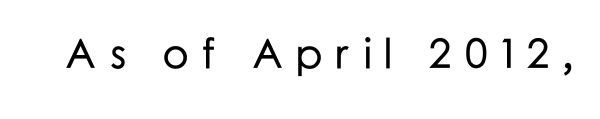
{"serif": "no", "italic": "no", "width": "normal", "stroke_contrast": "low", "x_height": "medium", "monospaced": "no", "underline": "no", "letter_spacing": "wide", "letter_spacing_em": 0.28, "glyph_px": 42}
